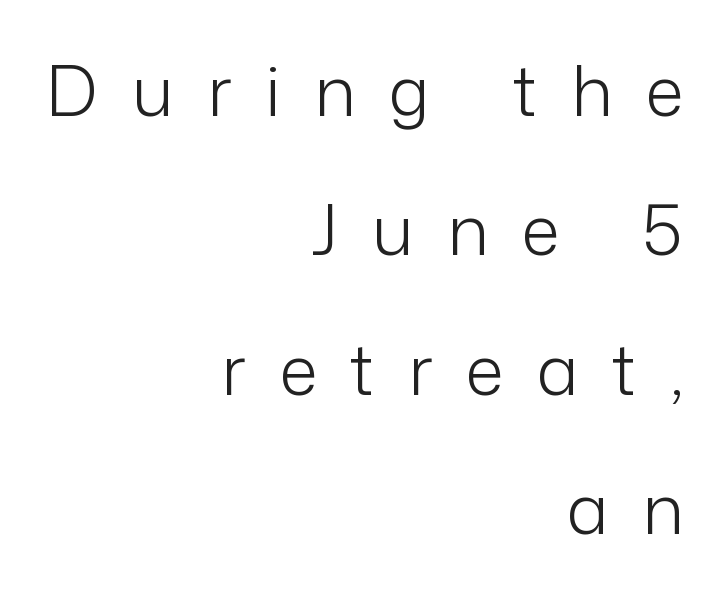
Note the varied advance widths — an 'i' is clearly narrower than an 'm'. Nothing heavy about these letters — not bold at all. Leading is clearly above the norm, producing a sparse column. The paragraph shown leans on its right margin. Posture: upright roman.
